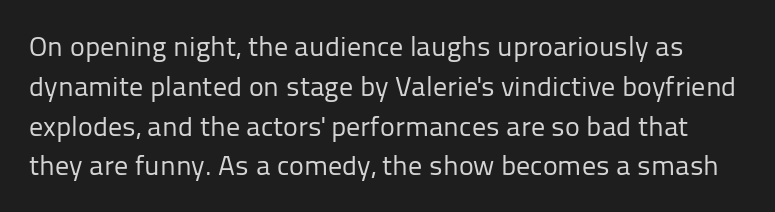
{"serif": "no", "italic": "no", "bold": "no", "weight": "regular", "width": "normal", "stroke_contrast": "low", "x_height": "medium", "monospaced": "no", "underline": "no", "line_spacing": "normal", "line_spacing_ratio": 1.42, "letter_spacing": "normal", "letter_spacing_em": 0.0, "glyph_px": 28}
